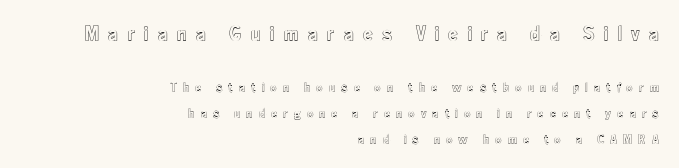
Q: Is the text italic (slanted)? A: No, it is upright.
Q: Is the text underlined? A: No.
Q: How is the paragraph aligned? A: Right-aligned.
Q: Is the spacing between letters normal or unusually wide? A: Unusually wide.
Q: Which block of text is set in a larger size, the first (top) or the second (bottom)? A: The first (top) one.
